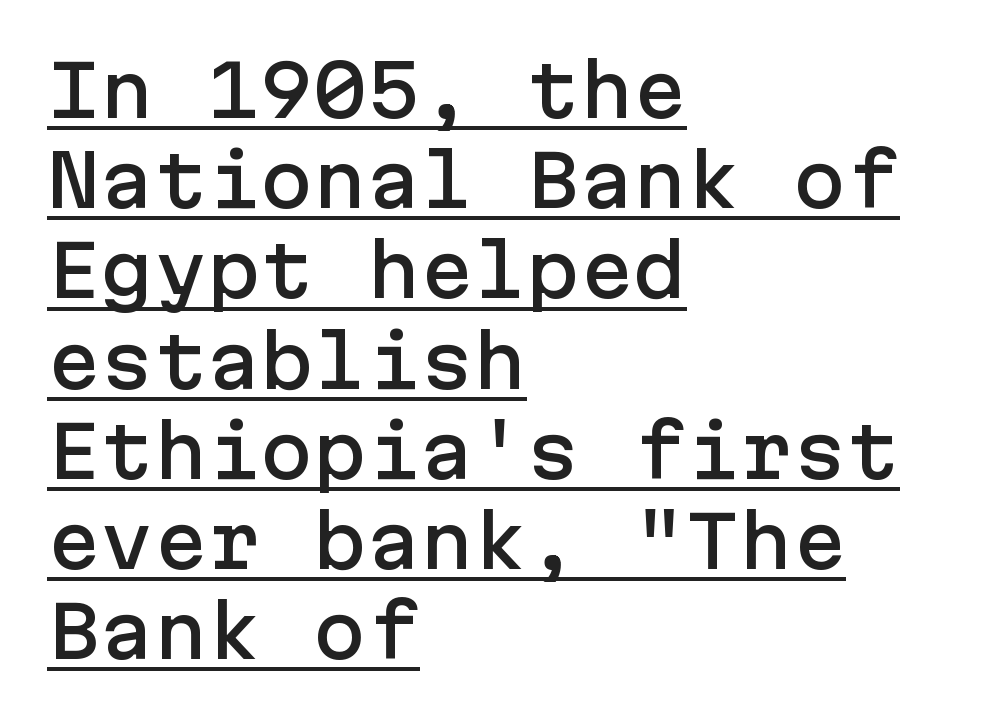
The image shows 71 px sans-serif type, upright; set left-aligned, normal line spacing (1.27x), normal letter spacing, underlined; low stroke contrast and a medium x-height.
